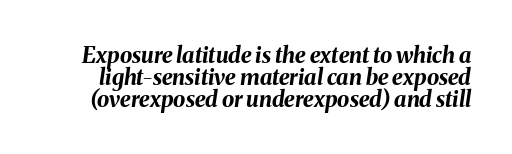
The face used here has the dense, thick strokes of a bold. Interline gaps are noticeably narrow in this sample. The letters are slanted; this is an italic face. The string is rendered with underlining switched off.
